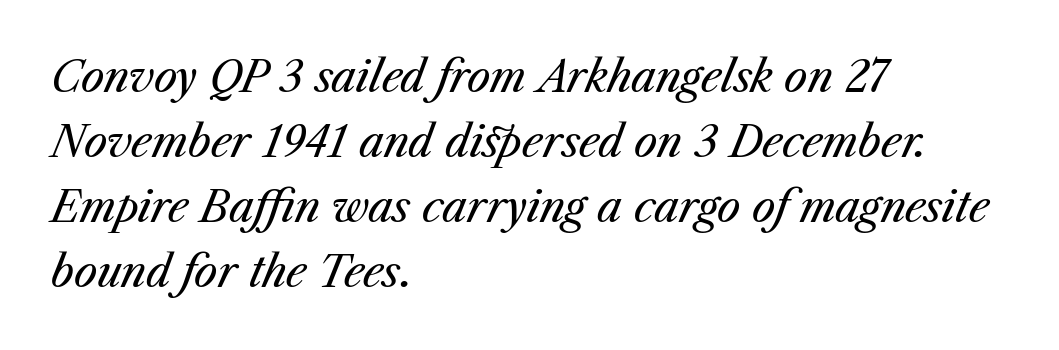
The image shows 42 px regular-weight type, italic (leaning right); set left-aligned, normal line spacing (1.55x), normal letter spacing, not underlined; medium stroke contrast and a medium x-height.
